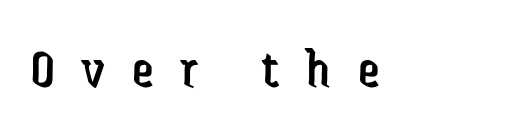
The image shows 55 px regular-weight, condensed sans-serif type, upright; set unusually wide letter spacing (+0.5 em), not underlined; low stroke contrast and a medium x-height.
